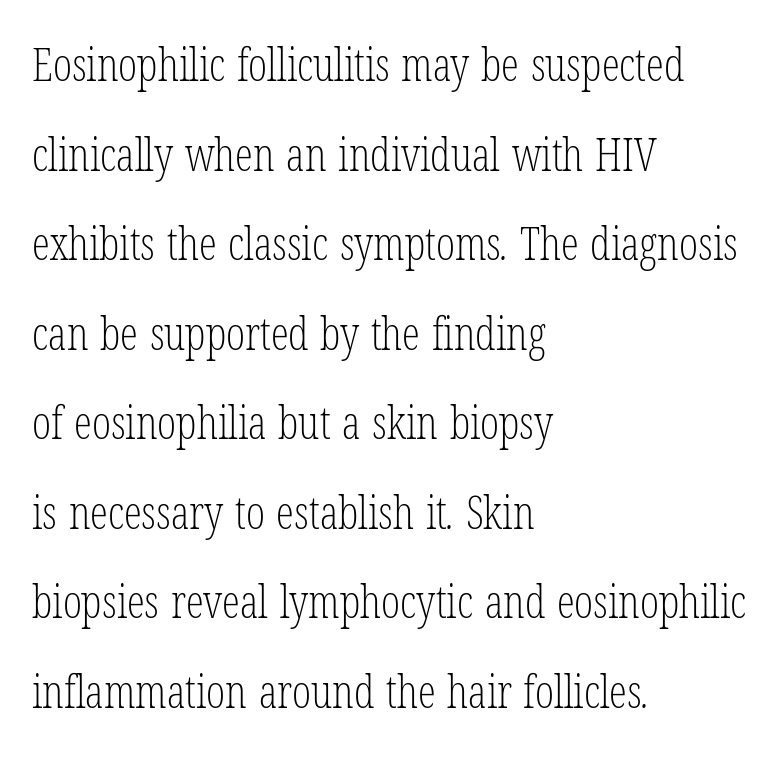
{"serif": "yes", "bold": "no", "weight": "light", "width": "condensed", "stroke_contrast": "low", "x_height": "medium", "monospaced": "no", "underline": "no", "align": "left", "line_spacing": "loose", "line_spacing_ratio": 1.99, "letter_spacing": "normal", "letter_spacing_em": 0.0, "glyph_px": 45}
